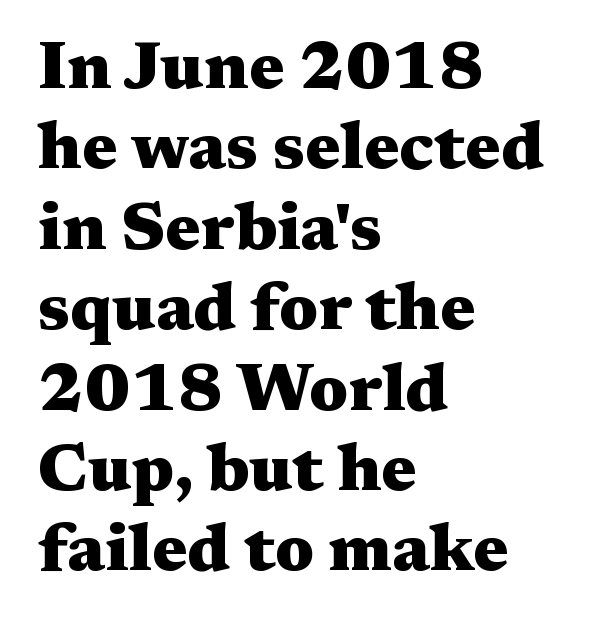
Q: Is the text bold? A: Yes.
Q: Is the text italic (slanted)? A: No, it is upright.
Q: Is the typeface a serif or a sans-serif typeface? A: Serif.
Q: Is the text underlined? A: No.
Q: How is the paragraph aligned? A: Left-aligned.
Q: Is the spacing between letters normal or unusually wide? A: Normal.
Q: Width (condensed, normal, or wide)? A: Wide.
Q: Stroke contrast? A: Medium.
Q: x-height? A: Medium.
Q: Monospaced? A: No.
